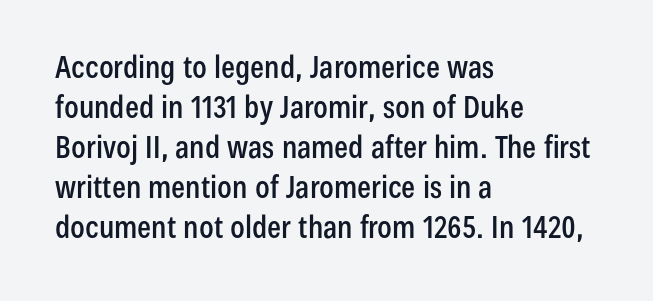
Q: Is the text italic (slanted)? A: No, it is upright.
Q: Is the typeface a serif or a sans-serif typeface? A: Sans-serif.
Q: Is the text underlined? A: No.
Q: How is the paragraph aligned? A: Left-aligned.
Q: Is the spacing between letters normal or unusually wide? A: Normal.
Q: Is the spacing between lines tight, normal or loose? A: Normal.
Q: Width (condensed, normal, or wide)? A: Condensed.
Q: Stroke contrast? A: Low.
Q: x-height? A: Medium.
Q: Monospaced? A: No.
